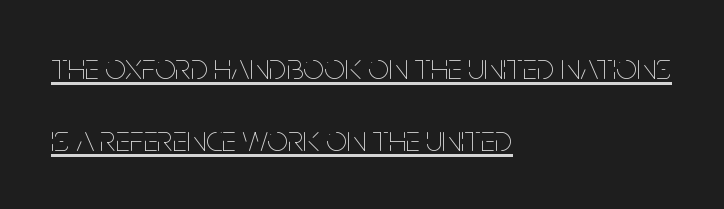
The image shows 37 px thin, condensed type, upright; set left-aligned, loose line spacing (1.95x), normal letter spacing, underlined; low stroke contrast and a large x-height.
